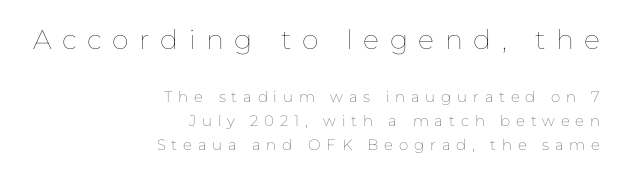
Style check: upright. Each line ends at the same right margin while the left side varies. Interline gaps are of average width in this sample. Weight: regular or lighter. The area under the type is left untouched.
